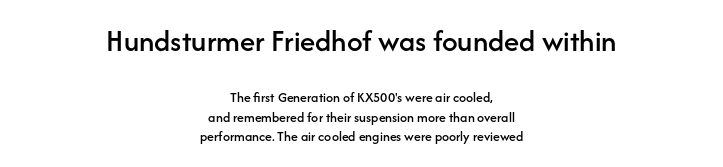
{"serif": "no", "italic": "no", "width": "normal", "stroke_contrast": "low", "x_height": "medium", "monospaced": "no", "underline": "no", "align": "center", "line_spacing": "normal", "line_spacing_ratio": 1.4, "letter_spacing": "normal", "letter_spacing_em": 0.0, "larger_block": "first", "size_ratio": 2.21, "glyph_px": 31}
